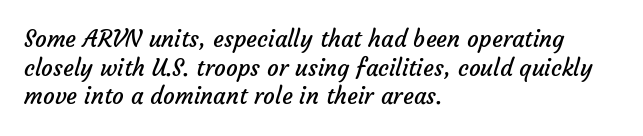
{"bold": "no", "underline": "no", "align": "left", "line_spacing_ratio": 1.24, "letter_spacing": "normal", "letter_spacing_em": 0.0, "glyph_px": 23}
